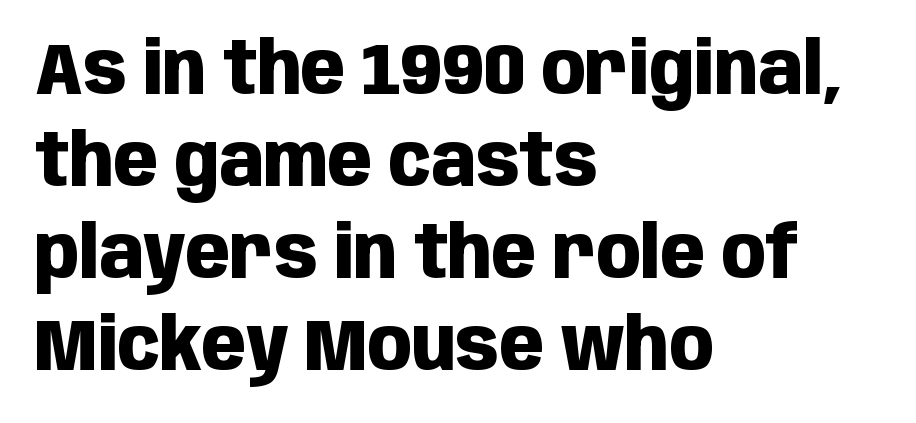
This sample uses plain, unmodified letter spacing. The passage shown stacks its lines at a standard gap. Regarding serifs, this sample does without them. Character widths vary here, with narrow letters taking less room than wide ones.
